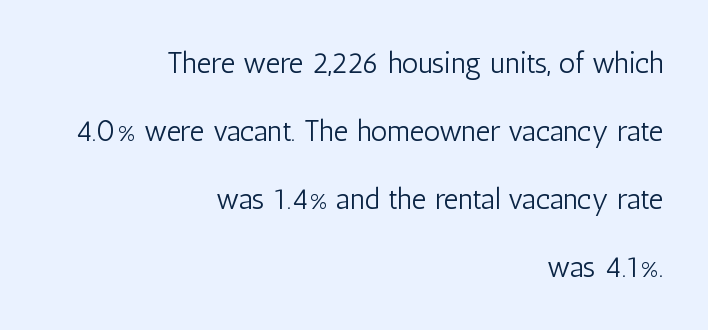
The image shows 29 px light, condensed sans-serif type, upright; set right-aligned, loose line spacing (2.34x), normal letter spacing, not underlined; low stroke contrast and a medium x-height.
